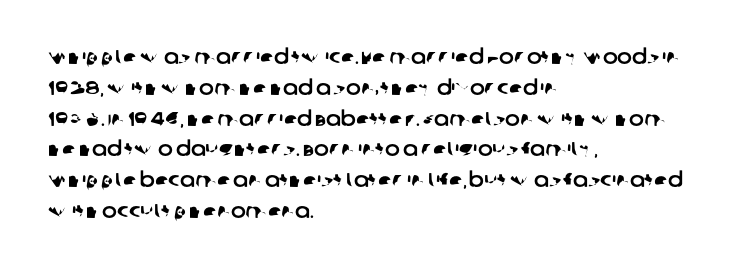
The image shows 20 px text type; set left-aligned, normal line spacing (1.54x), normal letter spacing, not underlined.
